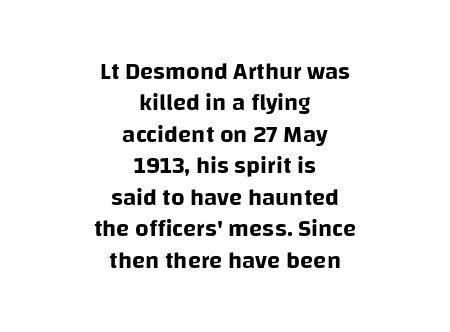
The lettering stays uniformly vertical, giving the passage a roman look. The gaps between neighbouring characters are ordinary and unremarkable. Each line is balanced around a shared central axis. Is there much room between lines? A standard amount, neither cramped nor airy. Words float on clear page, feet unadorned.
